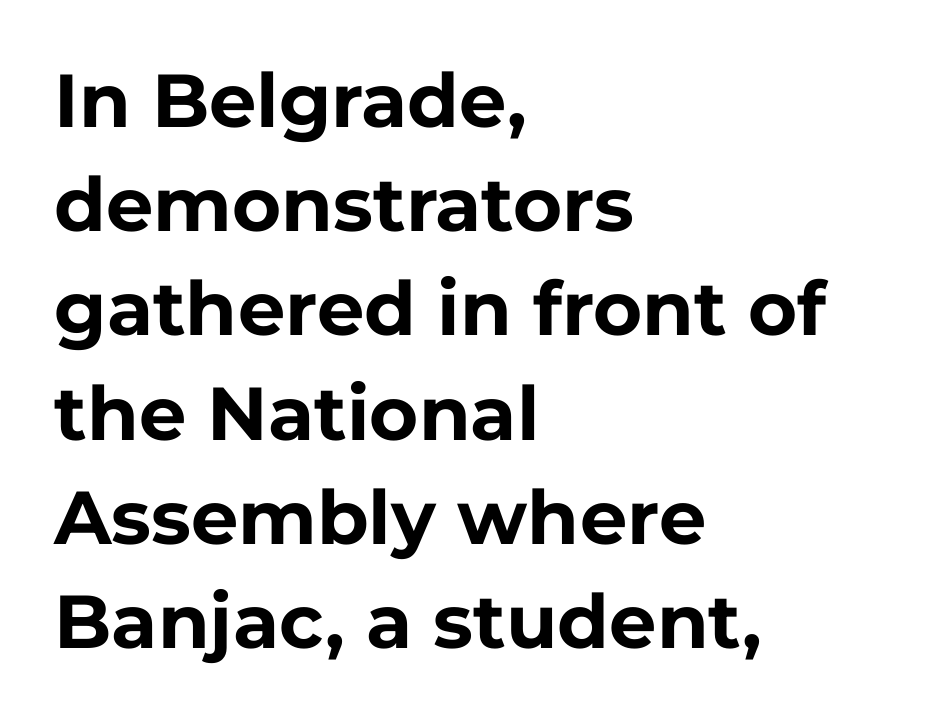
{"serif": "no", "italic": "no", "bold": "yes", "weight": "bold", "width": "normal", "stroke_contrast": "low", "x_height": "medium", "monospaced": "no", "underline": "no", "align": "left", "line_spacing": "normal", "line_spacing_ratio": 1.39, "letter_spacing": "normal", "letter_spacing_em": 0.0, "glyph_px": 75}
